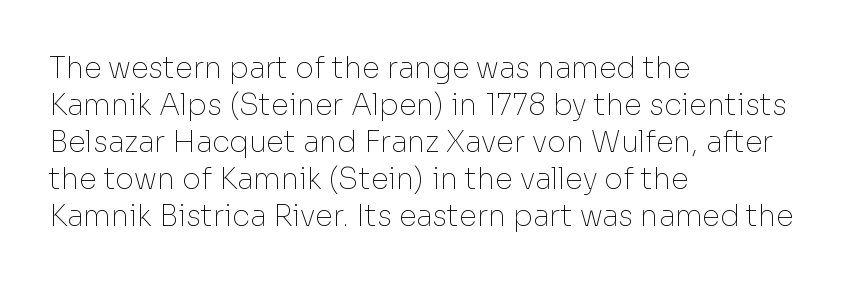
All the whitespace from short lines collects on the right. Type without underlining. The passage shown is not bold in any degree. The lines sit at an ordinary, default distance from one another. Standard letterfit; no display-style spreading of the glyphs.
